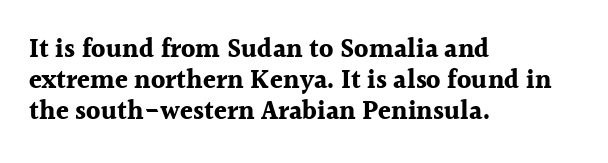
Q: Is the text bold? A: Yes.
Q: Is the text italic (slanted)? A: No, it is upright.
Q: Is the text underlined? A: No.
Q: How is the paragraph aligned? A: Left-aligned.
Q: Is the spacing between letters normal or unusually wide? A: Normal.
